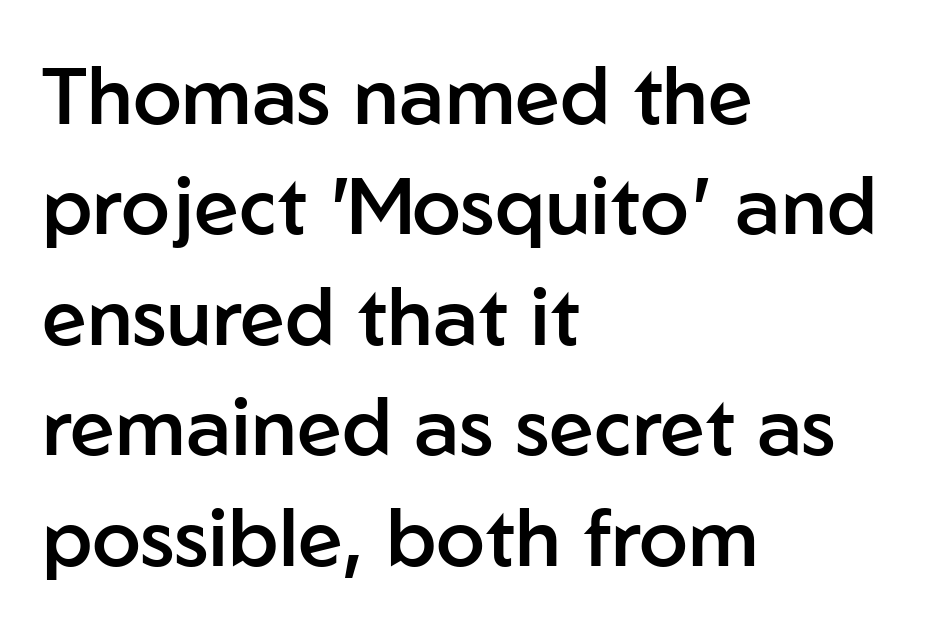
The image shows 80 px semibold sans-serif type, upright; set left-aligned, normal line spacing (1.38x), normal letter spacing, not underlined; low stroke contrast and a medium x-height.
